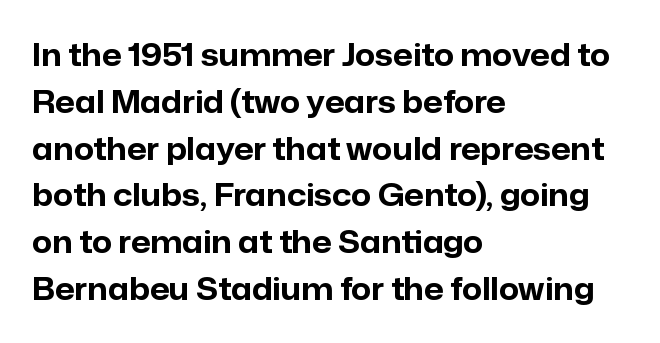
The characters look thick and weighty, a clear bold. Quick note: underline off. The text block is weighted toward the left margin, trailing off unevenly rightward. You can tell it's not italic because the verticals are truly vertical.
